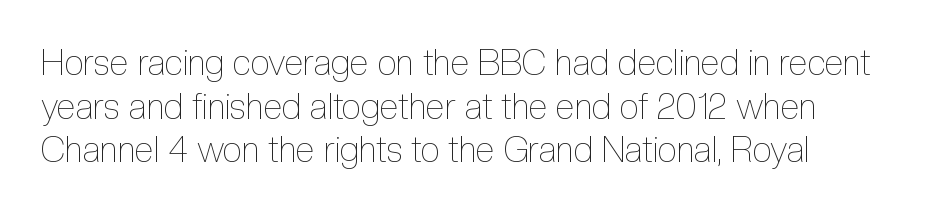
The image shows 35 px thin, condensed type, upright; set left-aligned, normal line spacing (1.25x), normal letter spacing, not underlined; a medium x-height.
